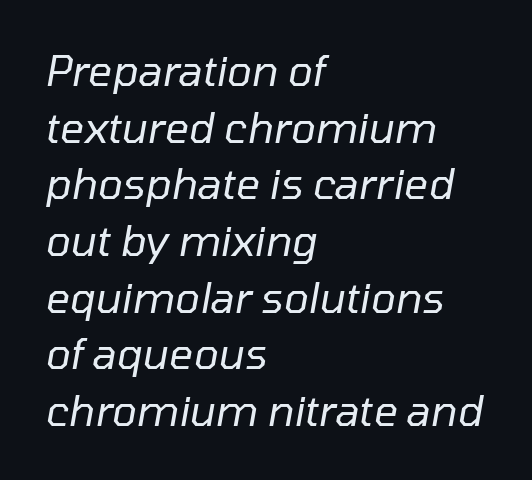
{"italic": "yes", "lean": "right", "slant_degrees": 10, "bold": "no", "weight": "regular", "width": "normal", "stroke_contrast": "low", "x_height": "medium", "monospaced": "no", "underline": "no", "align": "left", "line_spacing": "normal", "line_spacing_ratio": 1.35, "letter_spacing": "normal", "letter_spacing_em": 0.0, "glyph_px": 42}
